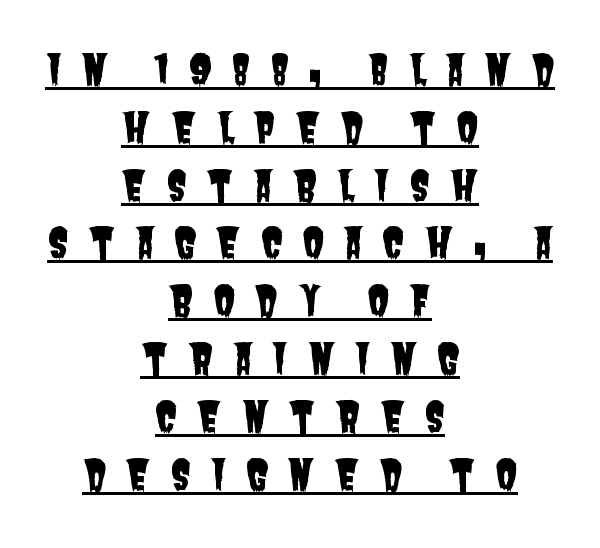
The image shows 41 px condensed sans-serif type; set centered, normal line spacing (1.41x), unusually wide letter spacing (+0.47 em), underlined; low stroke contrast and a large x-height.
